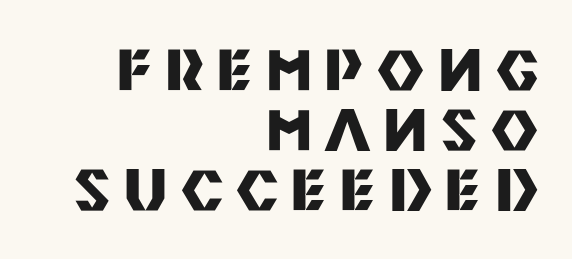
I'd describe the lettering as bold — thick and assertive. Very little white space separates one row of letters from the next. Nothing sits at the stroke ends, so this counts as sans-serif. Beneath every word, the page is bare.
